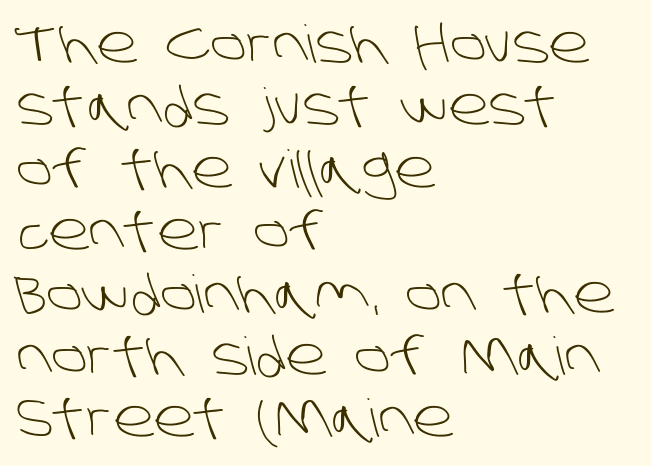
The image shows 52 px light sans-serif type; set left-aligned, line spacing 1.2x, normal letter spacing, not underlined; low stroke contrast and a large x-height.
